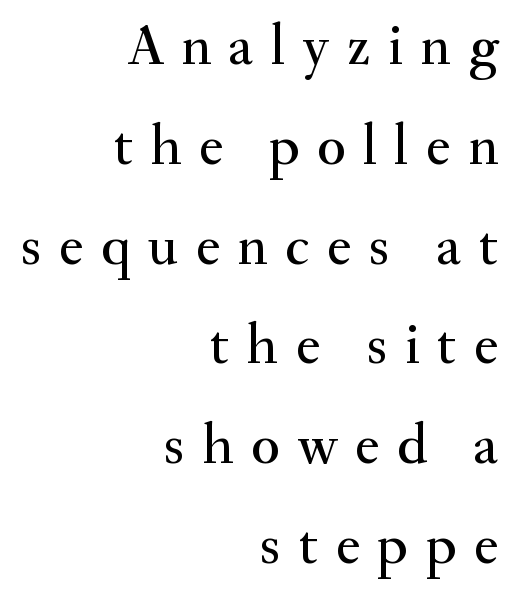
The image shows 58 px serif type, upright; set right-aligned, line spacing 1.72x, unusually wide letter spacing (+0.3 em), not underlined; medium stroke contrast and a small x-height.
